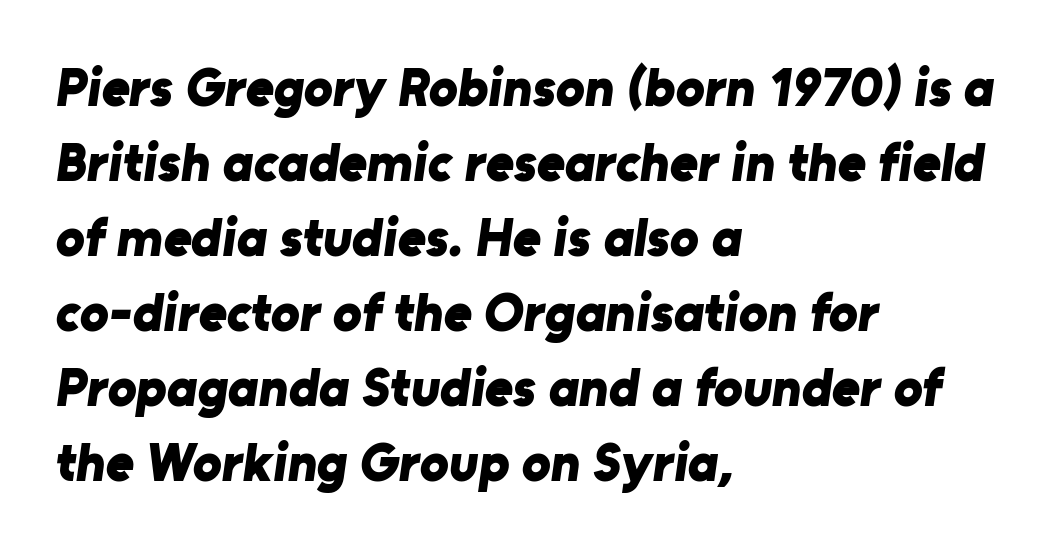
The image shows 54 px bold sans-serif type; set left-aligned, normal line spacing (1.39x), normal letter spacing, not underlined; low stroke contrast and a medium x-height.
